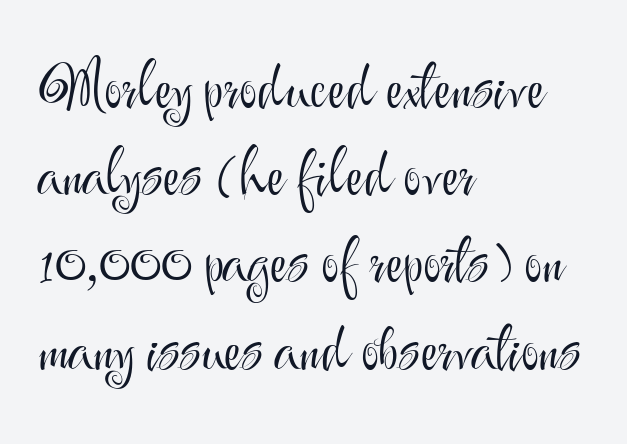
{"serif": "no", "bold": "no", "weight": "light", "width": "normal", "stroke_contrast": "medium", "x_height": "small", "monospaced": "no", "underline": "no", "align": "left", "line_spacing": "normal", "line_spacing_ratio": 1.43, "letter_spacing": "normal", "letter_spacing_em": 0.0, "glyph_px": 61}
